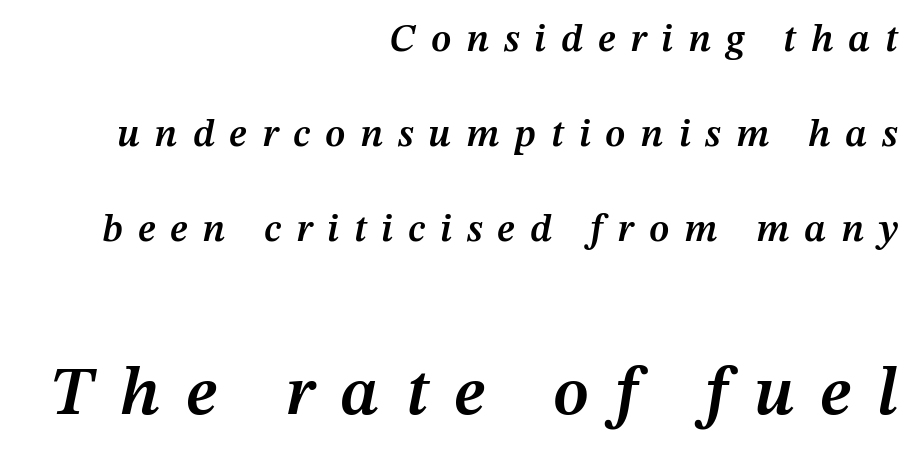
The image shows 69 px semibold type, italic (leaning right); set right-aligned, loose line spacing (2.43x), unusually wide letter spacing (+0.38 em), not underlined; the second (bottom) block is 1.77x larger; medium stroke contrast and a medium x-height.
